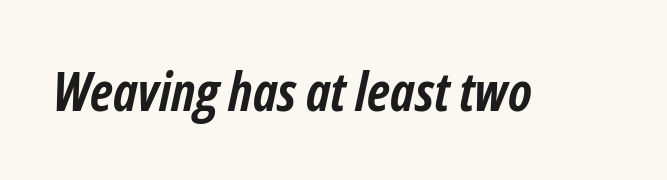
The image shows 54 px semibold, condensed type, italic (leaning right); set normal letter spacing, not underlined; low stroke contrast and a medium x-height.
